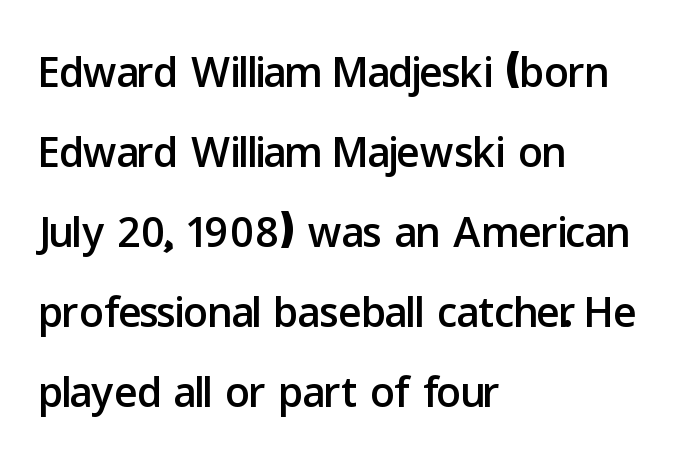
Q: Is the text italic (slanted)? A: No, it is upright.
Q: Is the typeface a serif or a sans-serif typeface? A: Sans-serif.
Q: Is the text underlined? A: No.
Q: How is the paragraph aligned? A: Left-aligned.
Q: Is the spacing between letters normal or unusually wide? A: Normal.
Q: Is the spacing between lines tight, normal or loose? A: Normal.
Q: Width (condensed, normal, or wide)? A: Normal.
Q: Stroke contrast? A: Low.
Q: x-height? A: Medium.
Q: Monospaced? A: No.
